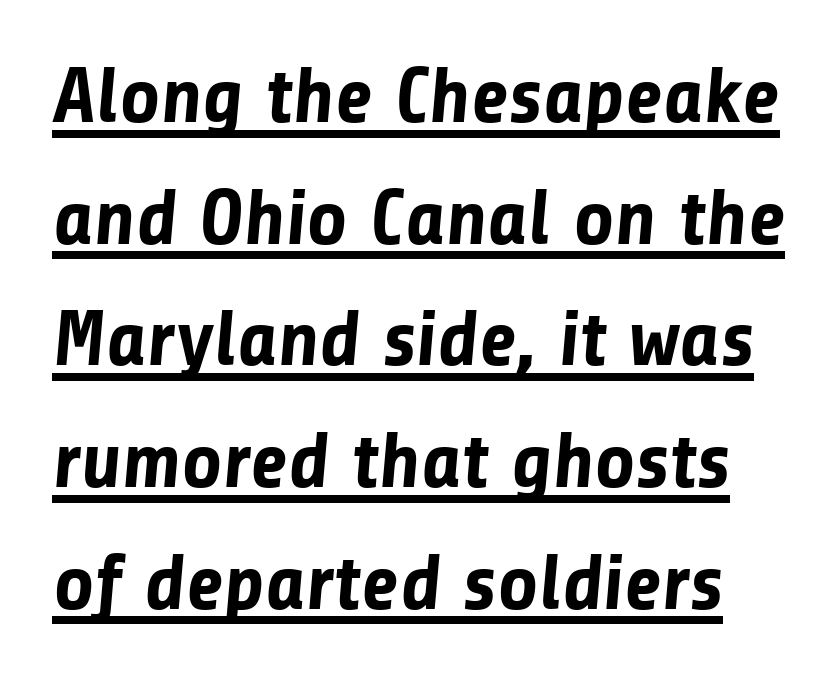
The image shows 79 px bold sans-serif type; set normal line spacing (1.54x), normal letter spacing, underlined; low stroke contrast and a medium x-height.
